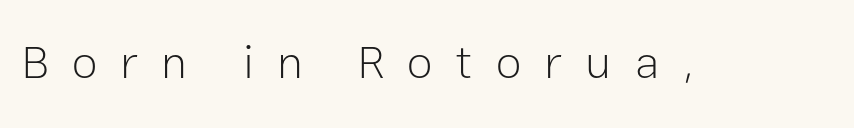
Clear beneath every line of the passage. The axis of the letterforms is exactly vertical. No heavy texture on the line: the type isn't bold. You could not count columns in this text — the font is proportionally spaced.
